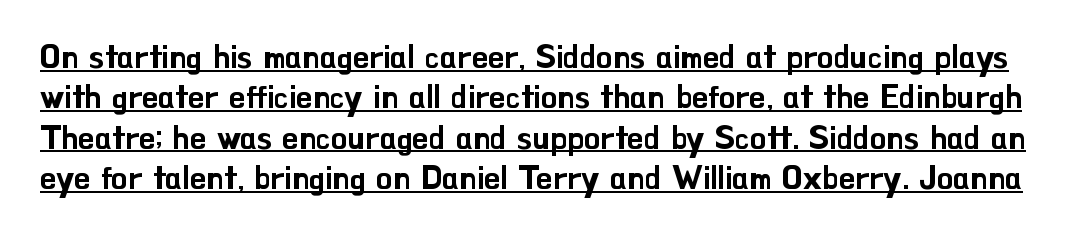
Q: Is the text italic (slanted)? A: No, it is upright.
Q: Is the typeface a serif or a sans-serif typeface? A: Sans-serif.
Q: Is the text underlined? A: Yes.
Q: Is the spacing between letters normal or unusually wide? A: Normal.
Q: Is the spacing between lines tight, normal or loose? A: Normal.
Q: Width (condensed, normal, or wide)? A: Normal.
Q: Stroke contrast? A: Low.
Q: x-height? A: Small.
Q: Monospaced? A: No.
